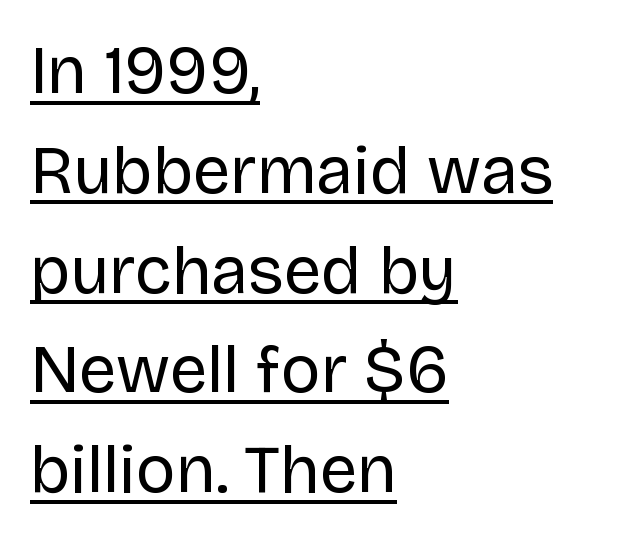
Q: Is the text bold? A: No.
Q: Is the text italic (slanted)? A: No, it is upright.
Q: Is the typeface a serif or a sans-serif typeface? A: Sans-serif.
Q: Is the text underlined? A: Yes.
Q: How is the paragraph aligned? A: Left-aligned.
Q: Is the spacing between letters normal or unusually wide? A: Normal.
Q: Is the spacing between lines tight, normal or loose? A: Normal.
Q: Width (condensed, normal, or wide)? A: Normal.
Q: Stroke contrast? A: Low.
Q: x-height? A: Large.
Q: Monospaced? A: No.
